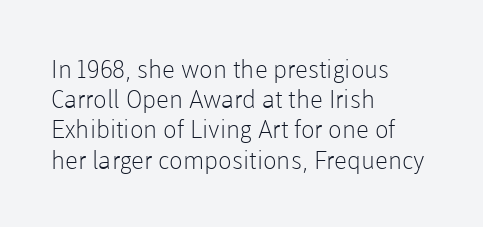
{"italic": "no", "bold": "no", "underline": "no", "align": "left", "line_spacing_ratio": 1.21, "letter_spacing": "normal", "letter_spacing_em": 0.0, "glyph_px": 25}
